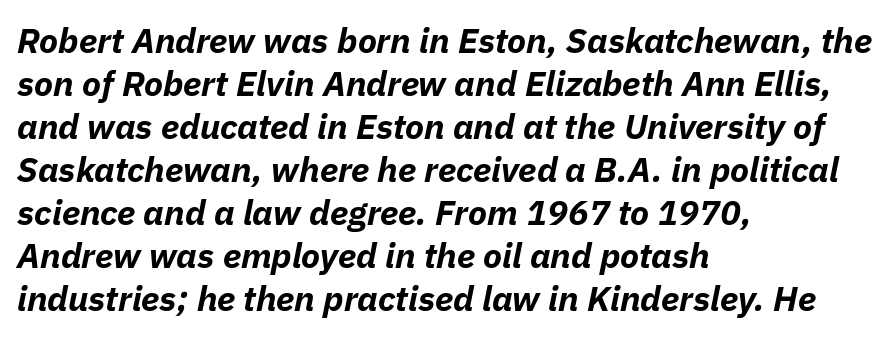
{"italic": "yes", "lean": "right", "slant_degrees": 11, "bold": "yes", "weight": "bold", "width": "normal", "stroke_contrast": "low", "x_height": "medium", "monospaced": "no", "underline": "no", "align": "left", "line_spacing_ratio": 1.23, "letter_spacing": "normal", "letter_spacing_em": 0.0, "glyph_px": 35}
